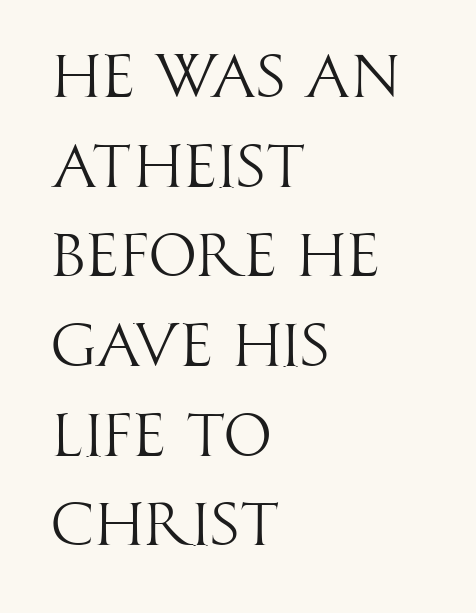
Q: Is the text bold? A: No.
Q: Is the text italic (slanted)? A: No, it is upright.
Q: Is the typeface a serif or a sans-serif typeface? A: Sans-serif.
Q: Is the text underlined? A: No.
Q: How is the paragraph aligned? A: Left-aligned.
Q: Is the spacing between letters normal or unusually wide? A: Normal.
Q: Is the spacing between lines tight, normal or loose? A: Normal.
Q: Width (condensed, normal, or wide)? A: Condensed.
Q: Stroke contrast? A: High.
Q: x-height? A: Large.
Q: Monospaced? A: No.
